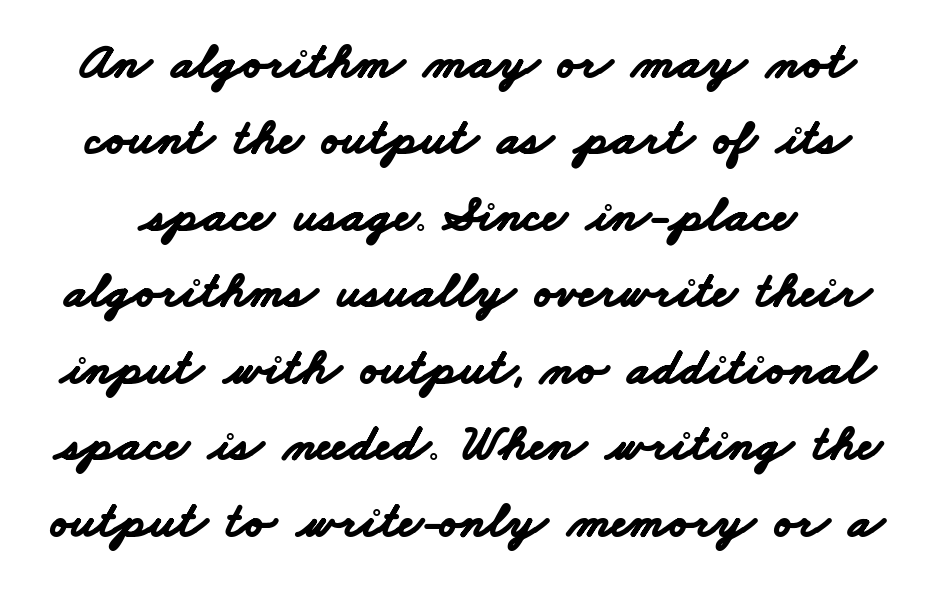
Q: Is the text bold? A: Yes.
Q: Is the typeface a serif or a sans-serif typeface? A: Sans-serif.
Q: Is the text underlined? A: No.
Q: Is the spacing between letters normal or unusually wide? A: Normal.
Q: Is the spacing between lines tight, normal or loose? A: Normal.
Q: Width (condensed, normal, or wide)? A: Wide.
Q: Stroke contrast? A: Low.
Q: x-height? A: Small.
Q: Monospaced? A: No.
